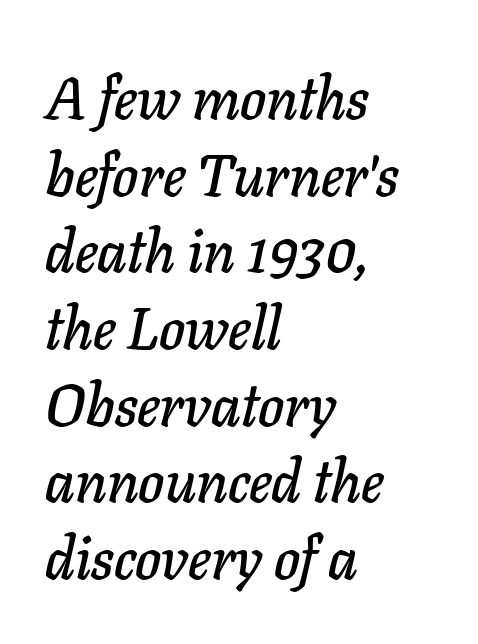
Q: Is the text italic (slanted)? A: Yes, it leans right by about 11 degrees.
Q: Is the text underlined? A: No.
Q: How is the paragraph aligned? A: Left-aligned.
Q: Is the spacing between letters normal or unusually wide? A: Normal.
Q: Is the spacing between lines tight, normal or loose? A: Normal.
Q: Width (condensed, normal, or wide)? A: Normal.
Q: Stroke contrast? A: Low.
Q: x-height? A: Medium.
Q: Monospaced? A: No.
